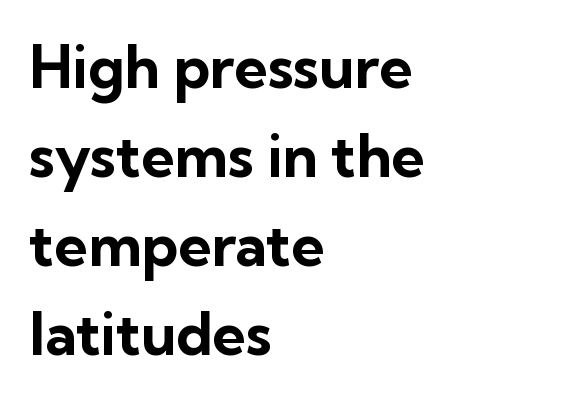
The image shows 59 px bold sans-serif type, upright; set left-aligned, normal line spacing (1.51x), normal letter spacing, not underlined; low stroke contrast and a medium x-height.
